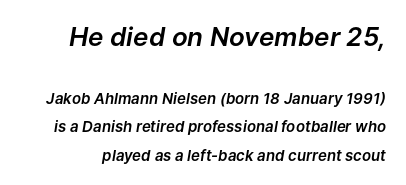
Q: Is the text italic (slanted)? A: Yes, it leans right by about 9 degrees.
Q: Is the text underlined? A: No.
Q: Is the spacing between letters normal or unusually wide? A: Normal.
Q: Which block of text is set in a larger size, the first (top) or the second (bottom)? A: The first (top) one.
